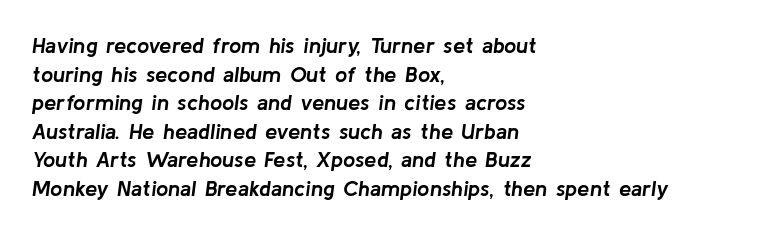
Is there much room between lines? A standard amount, neither cramped nor airy. Anything drawn beneath the words? Only blank space. Slant detected: the letters are inclined. No extra tracking has been applied to these lines.
